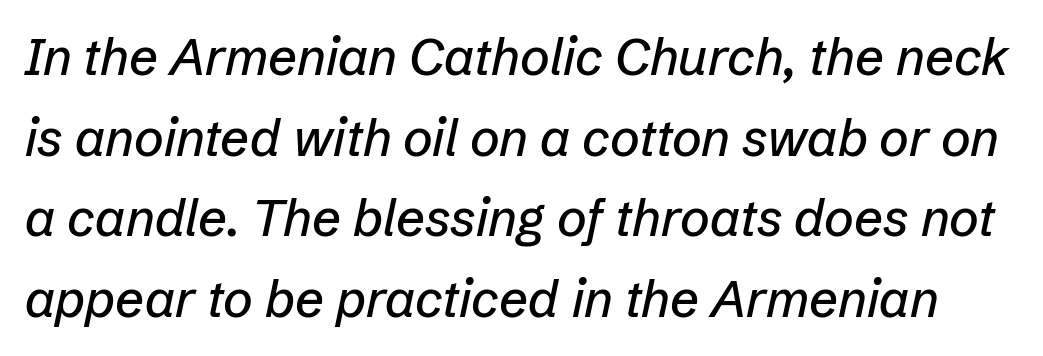
{"italic": "yes", "lean": "right", "slant_degrees": 12, "width": "normal", "stroke_contrast": "low", "x_height": "medium", "monospaced": "no", "underline": "no", "line_spacing": "normal", "line_spacing_ratio": 1.58, "letter_spacing": "normal", "letter_spacing_em": 0.0, "glyph_px": 51}
